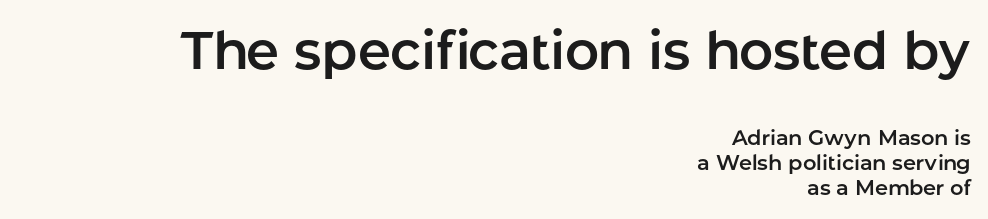
This sample is right-justified, so line beginnings fall wherever the words allow. This rendering leaves character spacing at its baseline value. Varying glyph widths throughout — classic text-font behaviour. The type family on display is of the sans-serif kind. No word sits above an underline.
